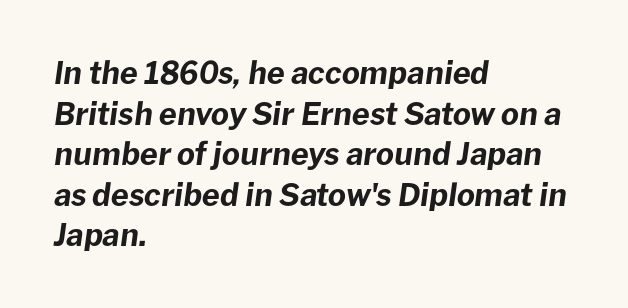
Lines of text with bare space underneath. Spacing between characters is what you'd get straight out of the box. Notice how thick the strokes are: this is what a full bold looks like. The leading is moderate, giving the passage an even texture. One-word summary of the alignment: left. Does the lettering tilt? It does — this is italic.
